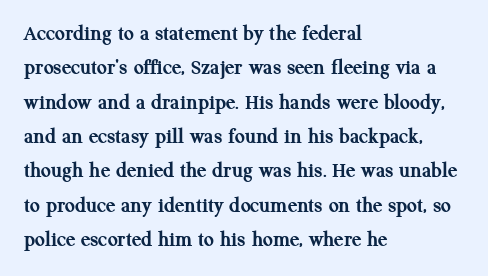
Q: Is the text bold? A: Yes.
Q: Is the text italic (slanted)? A: No, it is upright.
Q: Is the text underlined? A: No.
Q: How is the paragraph aligned? A: Left-aligned.
Q: Is the spacing between letters normal or unusually wide? A: Normal.
Q: Is the spacing between lines tight, normal or loose? A: Normal.
